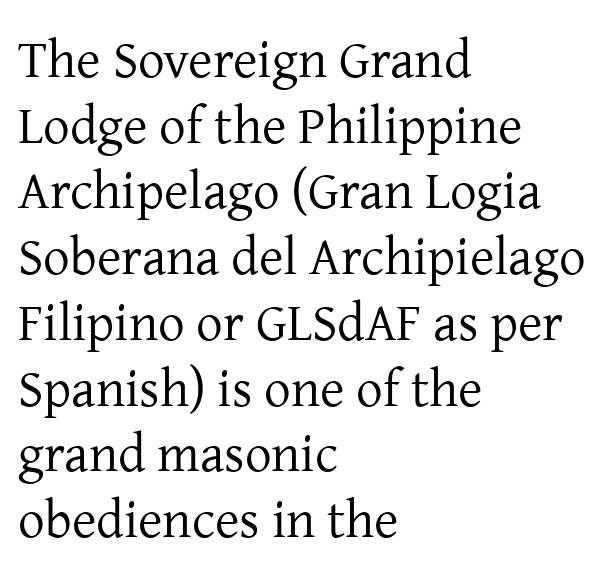
The image shows 53 px regular-weight serif type, upright; set left-aligned, line spacing 1.24x, normal letter spacing, not underlined; low stroke contrast and a medium x-height.
